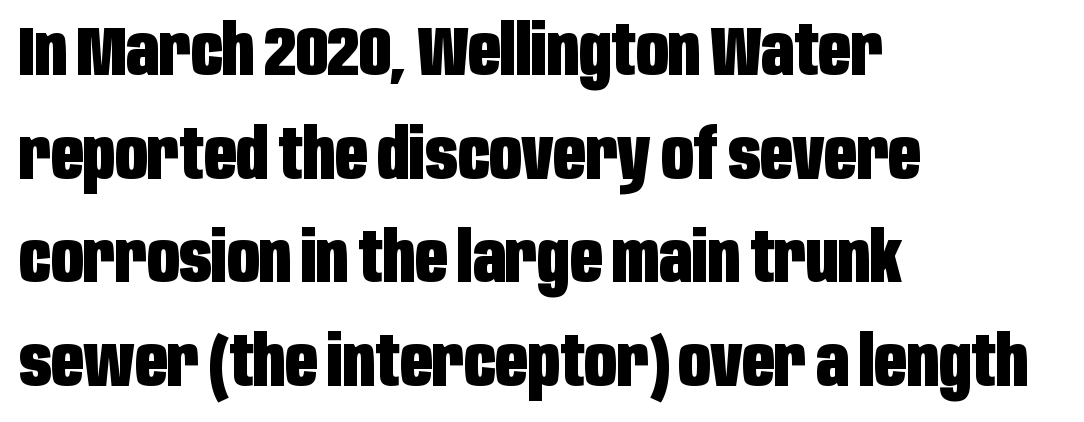
The image shows 70 px heavy, condensed sans-serif type, upright; set left-aligned, normal line spacing (1.48x), normal letter spacing, not underlined; low stroke contrast and a large x-height.
